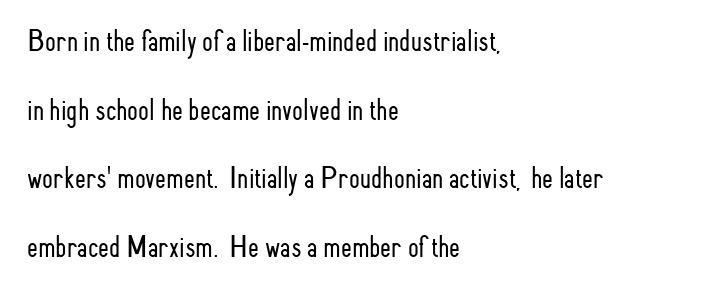
A typesetter would call this zero additional tracking. Weight: not bold — regular or lighter. The typeface chosen for these lines omits serifs. The baseline area is clear. Vertical strokes here are truly vertical.
